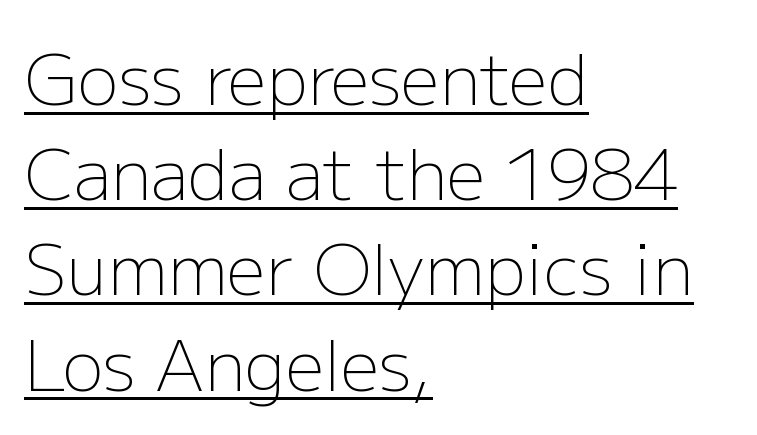
The rendering uses the underline text-decoration. Looks like regular typesetting: each glyph gets only the width it needs. The rows are spaced the way most documents space them. Nobody touched the tracking dial on this one.
